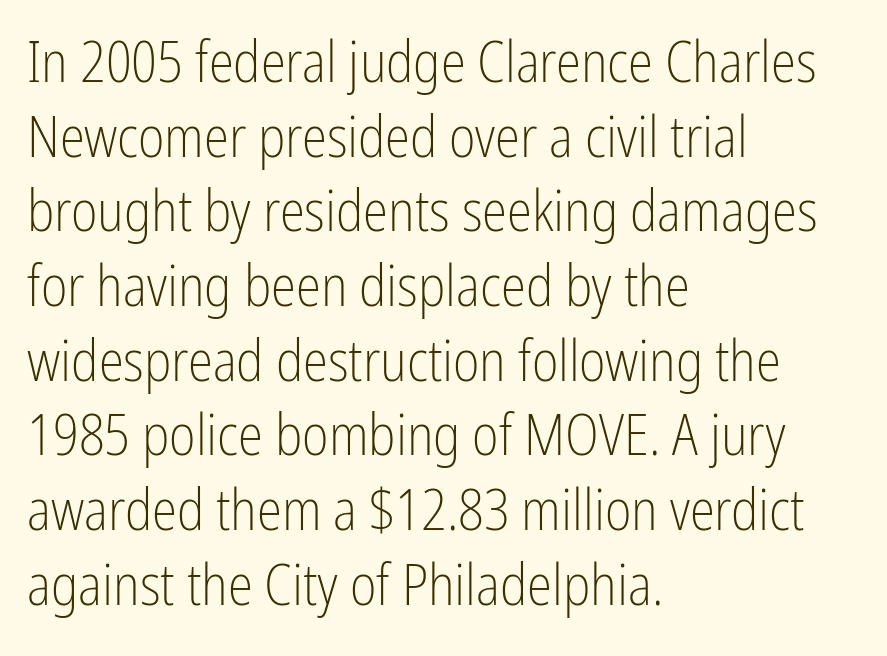
Do the letters lean? They stand straight. Inter-character spacing is left at the font's built-in metrics. Short and long lines alike share a common starting point at left. The letters look calm and open, with moderate or lighter stems.
